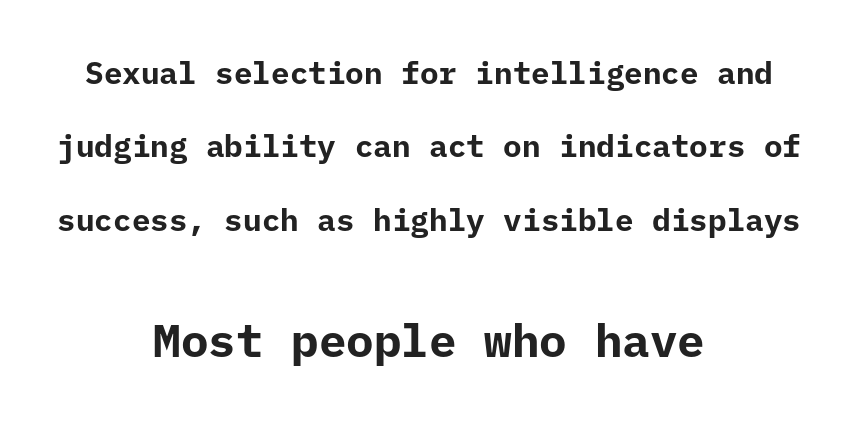
The image shows 46 px bold sans-serif type, upright, monospaced; set centered, loose line spacing (2.37x), normal letter spacing, not underlined; the second (bottom) block is 1.48x larger; low stroke contrast and a medium x-height.
